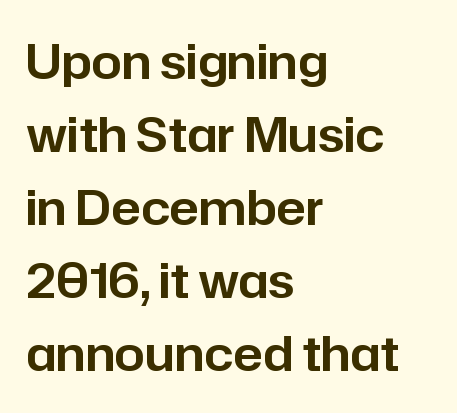
The image shows 48 px sans-serif type, upright; set left-aligned, normal line spacing (1.52x), normal letter spacing, not underlined; low stroke contrast and a medium x-height.
